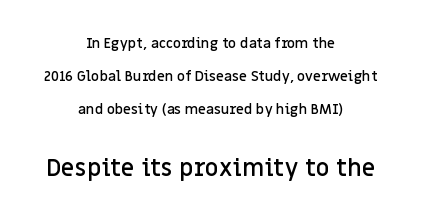
{"italic": "no", "bold": "semi", "underline": "no", "align": "center", "line_spacing": "loose", "line_spacing_ratio": 2.35, "letter_spacing": "normal", "letter_spacing_em": 0.0, "larger_block": "second", "size_ratio": 1.71, "glyph_px": 24}
